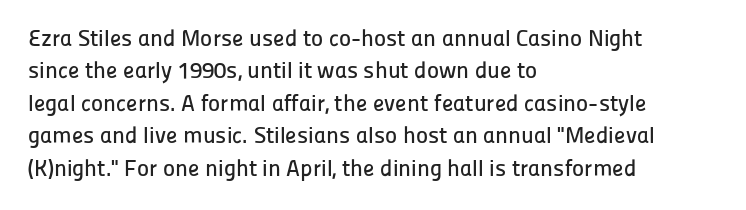
Rule under the text: the space is simply empty. Glyph-to-glyph distance matches everyday printed text. This block has exactly the height ordinary leading produces. Every character sits straight up, as roman type does. Teacher's note: observe the even left margin — that is flush-left alignment.
